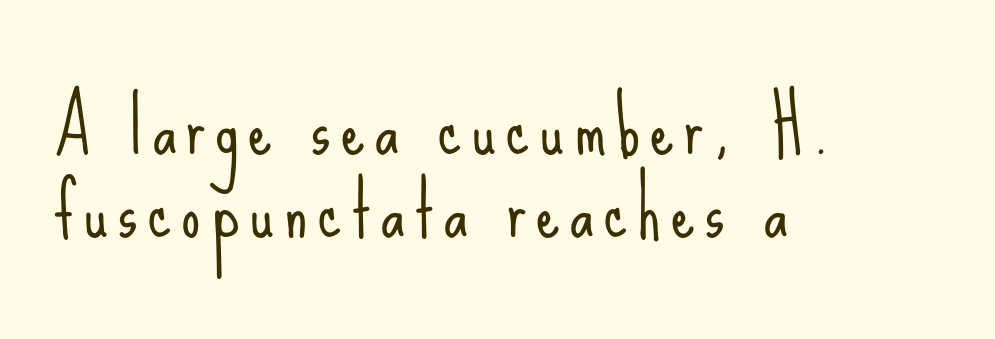
The image shows 75 px light, condensed sans-serif type, upright; set left-aligned, tight line spacing (1.11x), not underlined; low stroke contrast and a small x-height.
